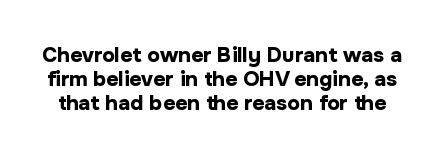
In terms of letterspacing, this is plain default setting. Students, observe: this is what under-led, compact text looks like. The baseline area is clear. The specimen reads as upright at a glance.
